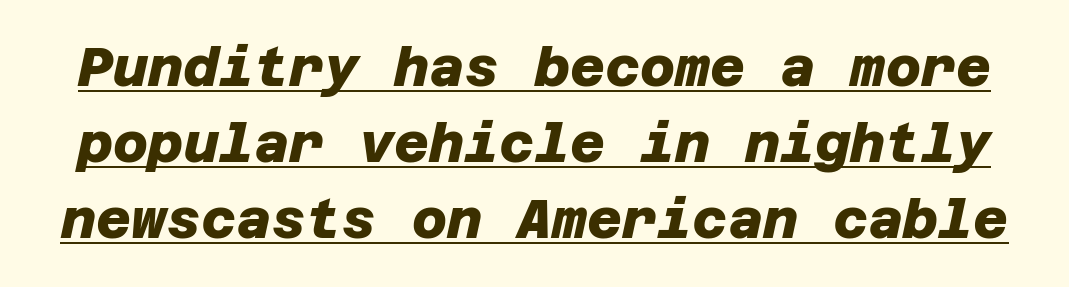
Q: Is the text bold? A: Yes.
Q: Is the typeface a serif or a sans-serif typeface? A: Sans-serif.
Q: Is the text underlined? A: Yes.
Q: Is the spacing between letters normal or unusually wide? A: Normal.
Q: Is the spacing between lines tight, normal or loose? A: Normal.
Q: Width (condensed, normal, or wide)? A: Normal.
Q: Stroke contrast? A: Low.
Q: x-height? A: Large.
